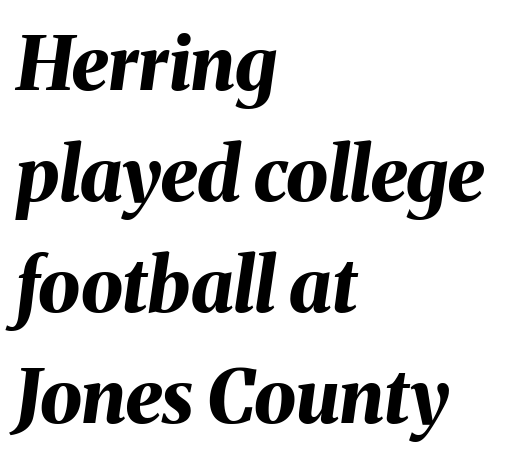
{"italic": "yes", "lean": "right", "slant_degrees": 8, "bold": "yes", "weight": "bold", "width": "normal", "stroke_contrast": "medium", "x_height": "medium", "monospaced": "no", "underline": "no", "align": "left", "line_spacing": "normal", "line_spacing_ratio": 1.48, "letter_spacing": "normal", "letter_spacing_em": 0.0, "glyph_px": 75}
